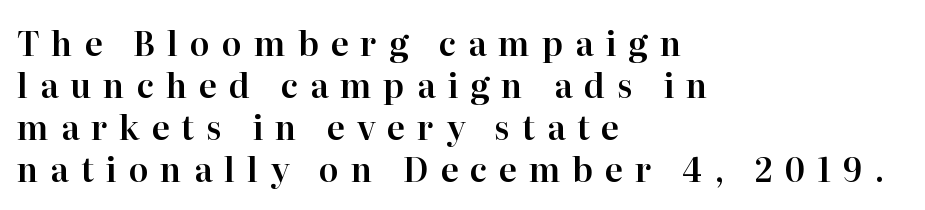
The image shows 33 px serif type, upright; set left-aligned, normal line spacing (1.27x), unusually wide letter spacing (+0.36 em), not underlined; high stroke contrast and a medium x-height.
